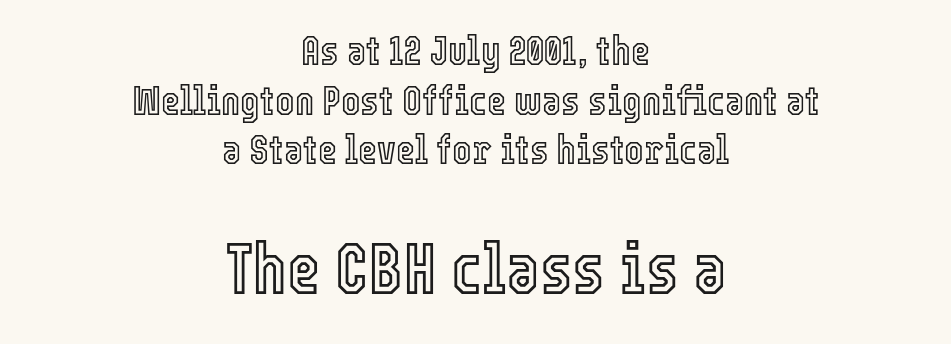
The image shows 72 px condensed type, upright; set centered, line spacing 1.21x, normal letter spacing, not underlined; the second (bottom) block is 1.76x larger; a medium x-height.
